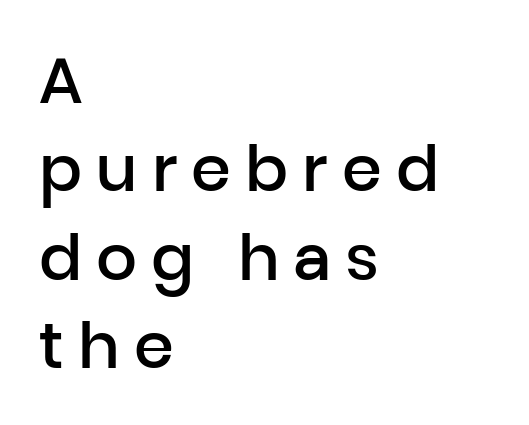
Do the characters align in a grid? No, the font is proportional. I'd call this a sans setting — the letters go barefoot. Italic? Not at all — the glyphs are vertical. Line spacing here is normal.
